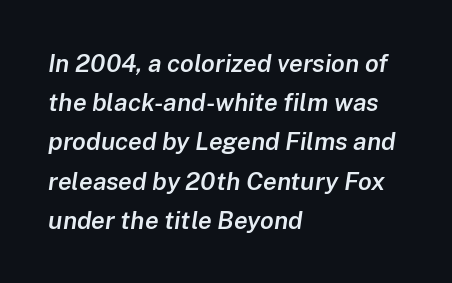
The image shows 25 px text type, italic (leaning right); set left-aligned, normal line spacing (1.57x), normal letter spacing, not underlined.
